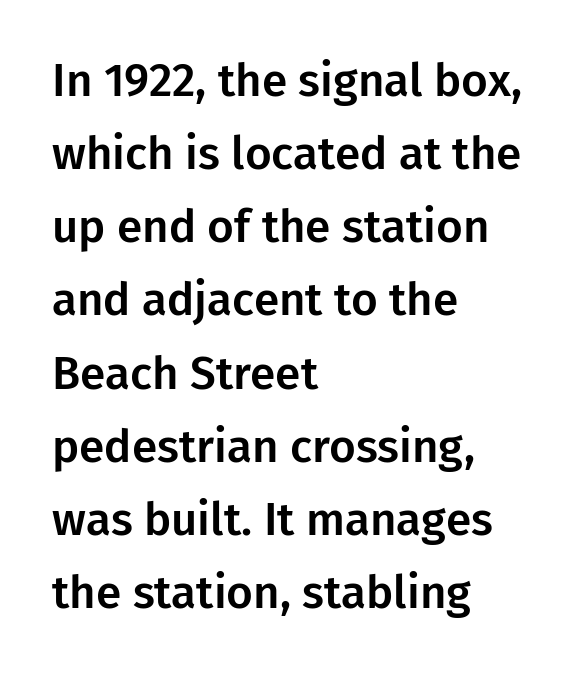
{"serif": "no", "italic": "no", "width": "normal", "stroke_contrast": "low", "x_height": "medium", "monospaced": "no", "underline": "no", "align": "left", "line_spacing": "normal", "line_spacing_ratio": 1.59, "letter_spacing": "normal", "letter_spacing_em": 0.0, "glyph_px": 46}
